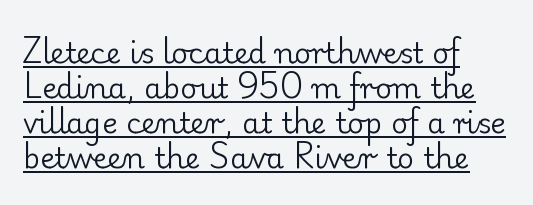
{"serif": "yes", "italic": "no", "bold": "no", "weight": "regular", "width": "normal", "stroke_contrast": "low", "x_height": "small", "monospaced": "no", "underline": "yes", "align": "left", "line_spacing_ratio": 1.21, "letter_spacing": "normal", "letter_spacing_em": 0.0, "glyph_px": 29}
